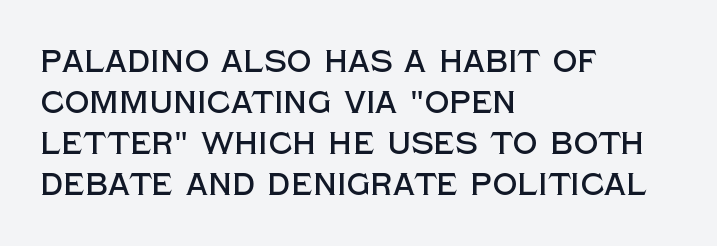
{"serif": "no", "italic": "no", "width": "normal", "x_height": "large", "monospaced": "no", "underline": "no", "align": "left", "line_spacing": "normal", "line_spacing_ratio": 1.32, "letter_spacing": "normal", "letter_spacing_em": 0.0, "glyph_px": 31}
